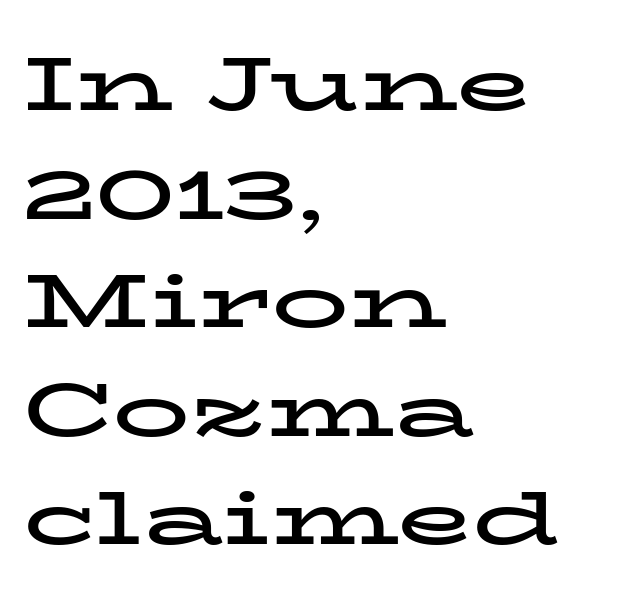
{"serif": "yes", "italic": "no", "bold": "yes", "weight": "bold", "width": "wide", "stroke_contrast": "low", "x_height": "medium", "monospaced": "no", "underline": "no", "align": "left", "line_spacing": "normal", "line_spacing_ratio": 1.41, "letter_spacing": "normal", "letter_spacing_em": 0.0, "glyph_px": 77}
